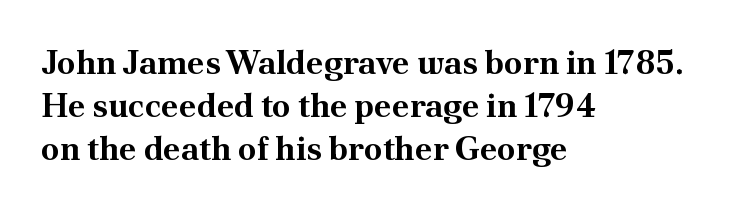
Q: Is the text bold? A: Yes.
Q: Is the text italic (slanted)? A: No, it is upright.
Q: Is the typeface a serif or a sans-serif typeface? A: Serif.
Q: Is the text underlined? A: No.
Q: How is the paragraph aligned? A: Left-aligned.
Q: Is the spacing between letters normal or unusually wide? A: Normal.
Q: Is the spacing between lines tight, normal or loose? A: Normal.
Q: Width (condensed, normal, or wide)? A: Normal.
Q: Stroke contrast? A: Medium.
Q: x-height? A: Small.
Q: Monospaced? A: No.
